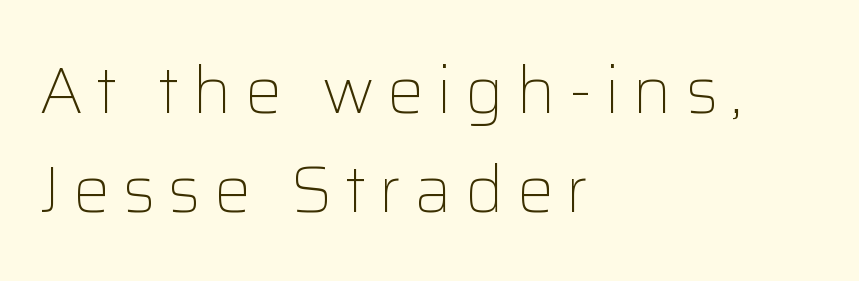
Q: Is the text bold? A: No.
Q: Is the text italic (slanted)? A: No, it is upright.
Q: Is the typeface a serif or a sans-serif typeface? A: Sans-serif.
Q: Is the text underlined? A: No.
Q: How is the paragraph aligned? A: Left-aligned.
Q: Is the spacing between letters normal or unusually wide? A: Unusually wide.
Q: Is the spacing between lines tight, normal or loose? A: Normal.
Q: Width (condensed, normal, or wide)? A: Normal.
Q: Stroke contrast? A: Low.
Q: x-height? A: Medium.
Q: Monospaced? A: No.
